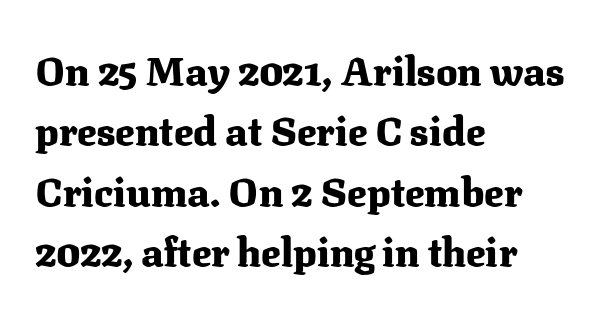
{"serif": "yes", "italic": "no", "bold": "yes", "weight": "heavy", "width": "normal", "stroke_contrast": "medium", "x_height": "medium", "monospaced": "no", "underline": "no", "align": "left", "line_spacing": "normal", "line_spacing_ratio": 1.51, "letter_spacing": "normal", "letter_spacing_em": 0.0, "glyph_px": 40}
